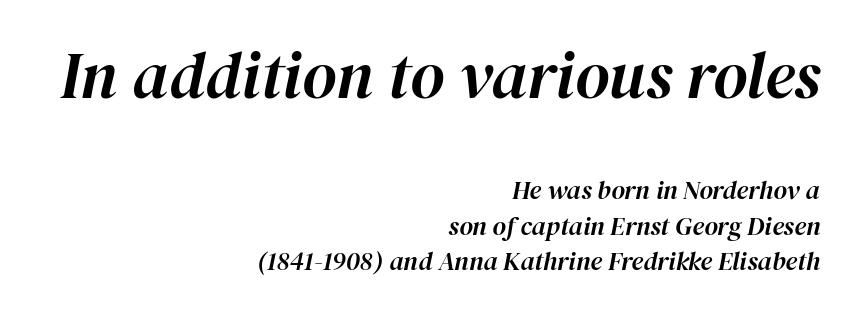
Q: Is the text italic (slanted)? A: Yes, it leans right by about 12 degrees.
Q: Is the text underlined? A: No.
Q: How is the paragraph aligned? A: Right-aligned.
Q: Is the spacing between letters normal or unusually wide? A: Normal.
Q: Is the spacing between lines tight, normal or loose? A: Normal.
Q: Which block of text is set in a larger size, the first (top) or the second (bottom)? A: The first (top) one.
Q: Width (condensed, normal, or wide)? A: Normal.
Q: Stroke contrast? A: High.
Q: x-height? A: Medium.
Q: Monospaced? A: No.
